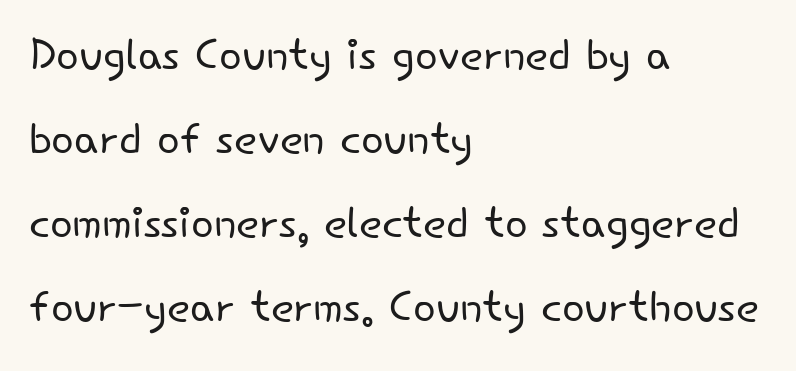
{"serif": "no", "italic": "no", "bold": "no", "weight": "light", "width": "normal", "stroke_contrast": "low", "x_height": "small", "monospaced": "no", "underline": "no", "align": "left", "line_spacing": "normal", "line_spacing_ratio": 1.4, "letter_spacing": "normal", "letter_spacing_em": 0.0, "glyph_px": 60}
